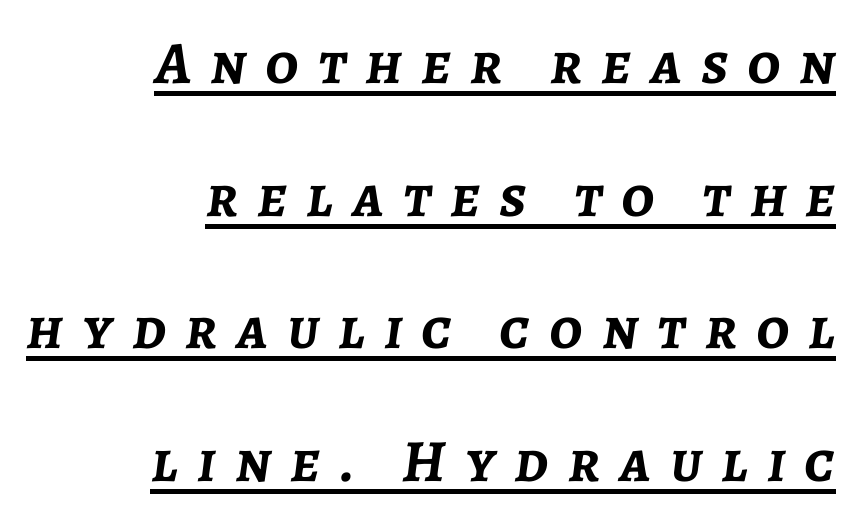
The rendered words wear a rule along their underside. Spacing verdict: proportional, widths tailored to each character. The leading is generous, giving the passage an open texture. Inter-character spacing is expanded well beyond the font's built-in metrics. The typography opts for an oblique posture over an upright one.
